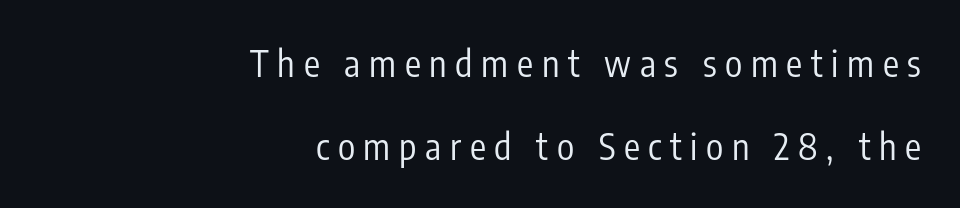
Q: Is the text bold? A: No.
Q: Is the text italic (slanted)? A: No, it is upright.
Q: Is the typeface a serif or a sans-serif typeface? A: Sans-serif.
Q: Is the text underlined? A: No.
Q: How is the paragraph aligned? A: Right-aligned.
Q: Is the spacing between letters normal or unusually wide? A: Unusually wide.
Q: Is the spacing between lines tight, normal or loose? A: Loose.
Q: Width (condensed, normal, or wide)? A: Condensed.
Q: Stroke contrast? A: Low.
Q: x-height? A: Medium.
Q: Monospaced? A: No.
